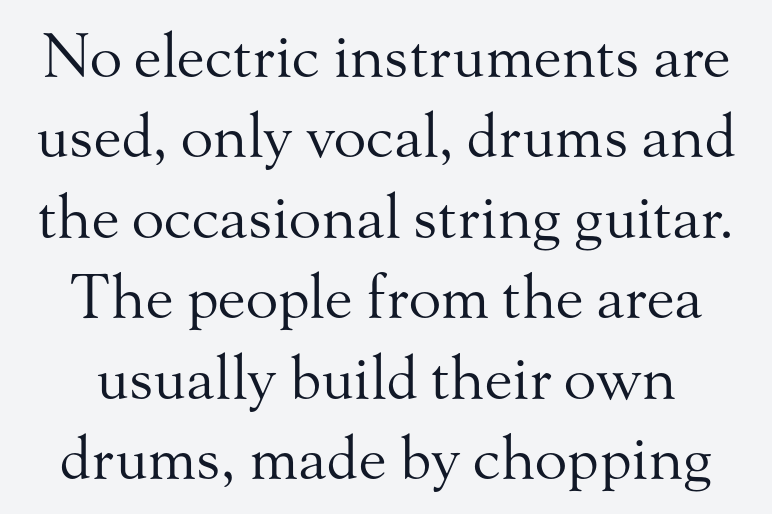
The image shows 60 px regular-weight serif type, upright; set normal line spacing (1.34x), normal letter spacing, not underlined; medium stroke contrast and a small x-height.
